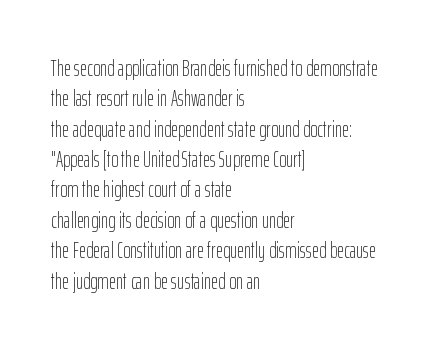
The image shows 22 px text type, upright; set left-aligned, normal line spacing (1.38x), normal letter spacing, not underlined.
